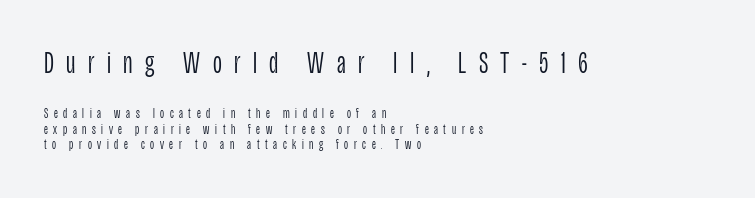
The image shows 31 px light, condensed sans-serif type, upright; set left-aligned, tight line spacing (1.13x), unusually wide letter spacing (+0.4 em), not underlined; the first (top) block is 2.21x larger; low stroke contrast and a large x-height.
